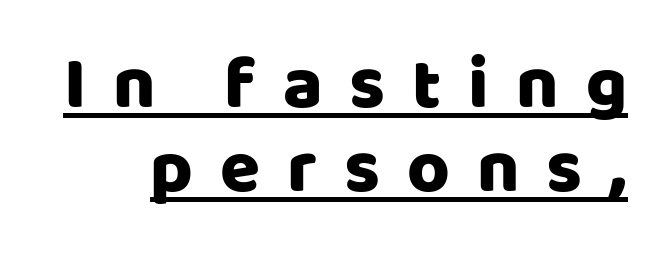
The image shows 73 px sans-serif type, upright; set tight line spacing (1.15x), unusually wide letter spacing (+0.37 em), underlined; low stroke contrast and a large x-height.
